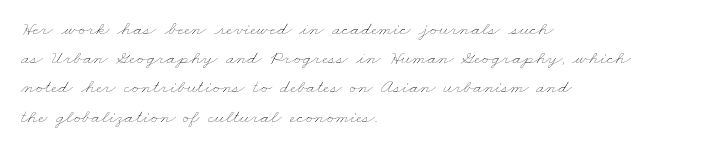
Compared with typical body copy, the letter spacing here is the same. These lines are set flush left with a ragged right edge. Is there much room between lines? A standard amount, neither cramped nor airy. No extra ink here — the face is not bold. Unmarked baselines from the first word to the last.
